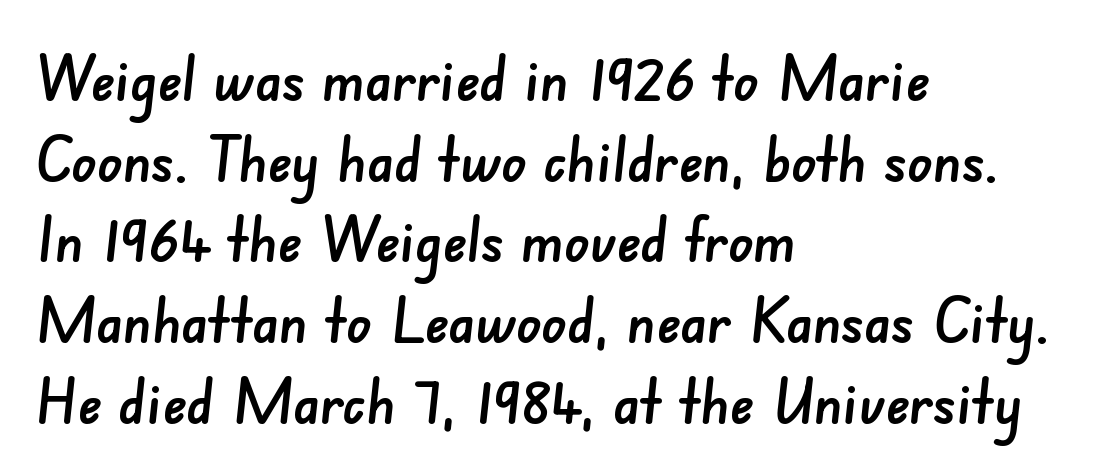
{"serif": "no", "width": "normal", "stroke_contrast": "low", "x_height": "small", "monospaced": "no", "underline": "no", "align": "left", "line_spacing": "normal", "line_spacing_ratio": 1.28, "letter_spacing": "normal", "letter_spacing_em": 0.0, "glyph_px": 63}
